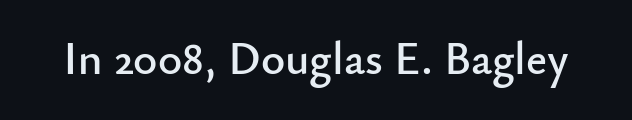
{"serif": "no", "italic": "no", "width": "normal", "stroke_contrast": "low", "x_height": "small", "monospaced": "no", "underline": "no", "letter_spacing": "normal", "letter_spacing_em": 0.0, "glyph_px": 46}
